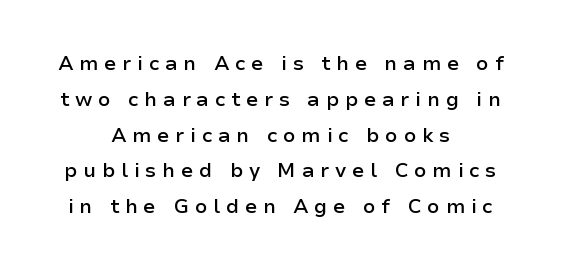
Typeset on center — no edge is straight. A bare baseline throughout the passage. Is there any slant? The stems are plumb. A semibold gives these letters moderate extra thickness, short of bold. Students, note that the glyphs here are deliberately spaced far apart.
